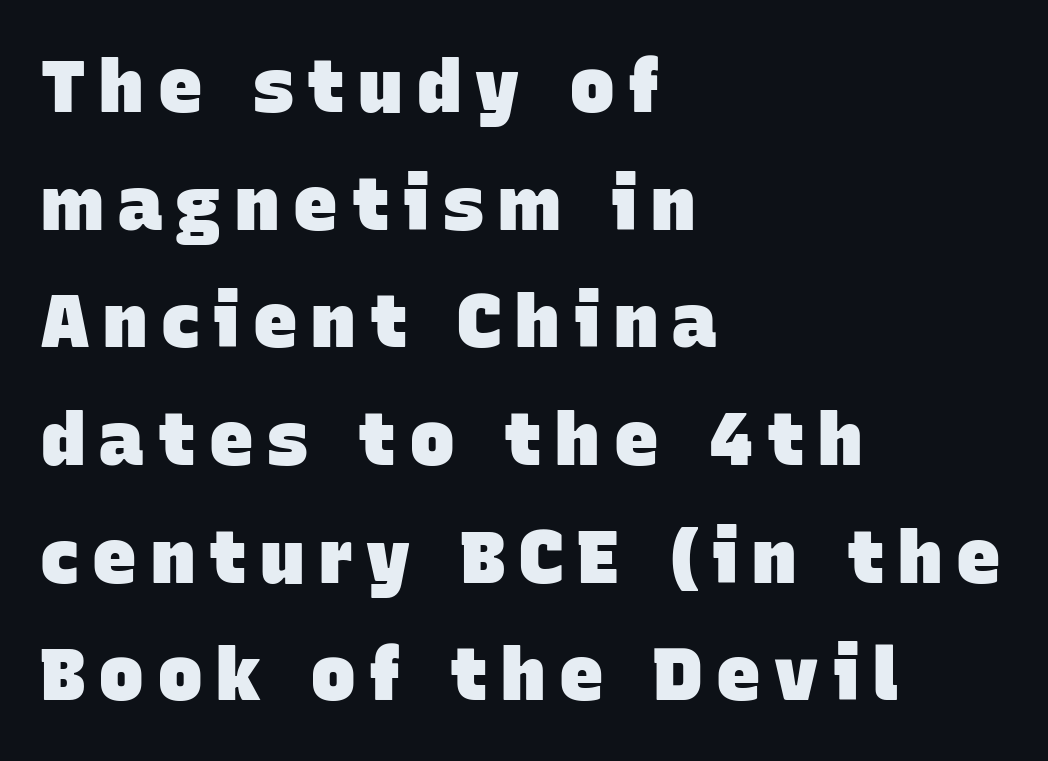
{"serif": "no", "bold": "yes", "weight": "heavy", "width": "normal", "stroke_contrast": "low", "x_height": "large", "monospaced": "no", "underline": "no", "align": "left", "line_spacing": "normal", "line_spacing_ratio": 1.59, "glyph_px": 74}
